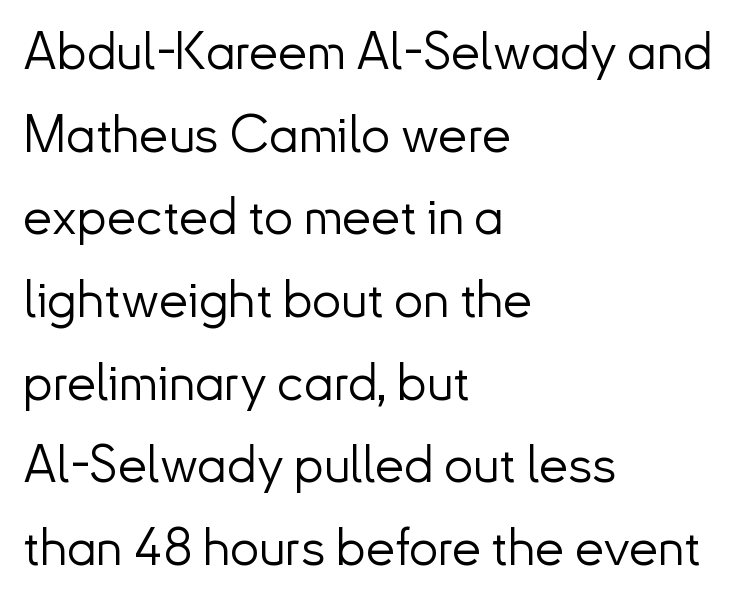
{"serif": "no", "italic": "no", "bold": "no", "weight": "light", "width": "normal", "stroke_contrast": "low", "x_height": "small", "monospaced": "no", "underline": "no", "align": "left", "line_spacing": "normal", "line_spacing_ratio": 1.59, "letter_spacing": "normal", "letter_spacing_em": 0.0, "glyph_px": 52}
